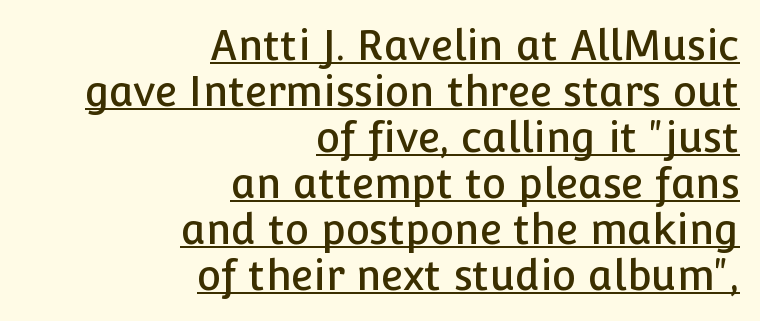
One-word summary of the alignment: right. Does the type have serifs? No, each stem ends abruptly. Think of a printed novel: that variable character pitch is what you see here. Vertical spacing — tight. This sample uses an upright cut, with every glyph sitting square on the baseline. This sample carries an underscore along the baseline area.
